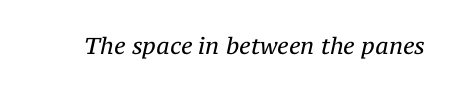
{"italic": "yes", "lean": "right", "slant_degrees": 12, "bold": "no", "underline": "no", "letter_spacing": "normal", "letter_spacing_em": 0.0, "glyph_px": 23}
